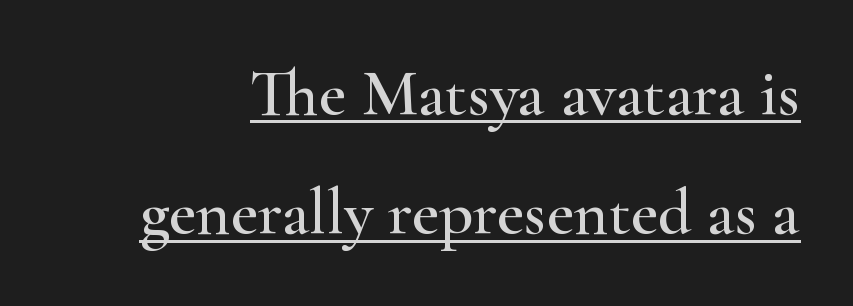
Ascenders rise straight up at ninety degrees. The glyphs in this specimen are seriffed. Spacing verdict: proportional, widths tailored to each character. The string is rendered with underlining switched on. This rendering leaves character spacing at its baseline value.
